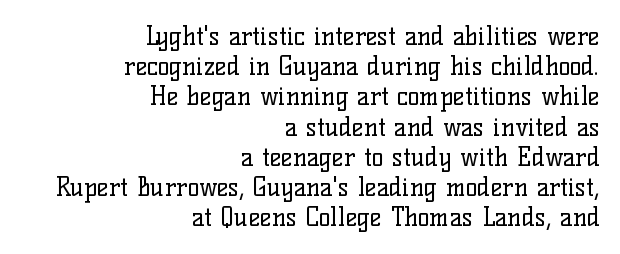
Q: Is the text bold? A: No.
Q: Is the text italic (slanted)? A: No, it is upright.
Q: Is the text underlined? A: No.
Q: How is the paragraph aligned? A: Right-aligned.
Q: Is the spacing between letters normal or unusually wide? A: Normal.
